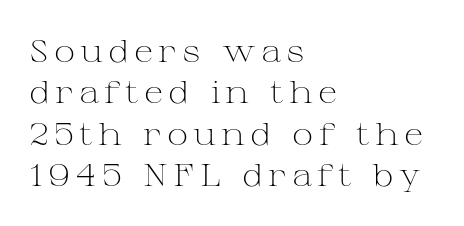
Unmarked baselines from the first word to the last. These lines are composed in type with serifs. A classic flush-left, rag-right setting is used for this passage. The face used here is proportionally spaced, like ordinary book or web type.
